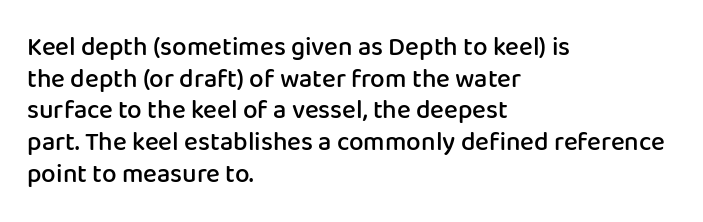
Q: Is the text bold? A: Semi-bold.
Q: Is the text italic (slanted)? A: No, it is upright.
Q: Is the text underlined? A: No.
Q: How is the paragraph aligned? A: Left-aligned.
Q: Is the spacing between letters normal or unusually wide? A: Normal.
